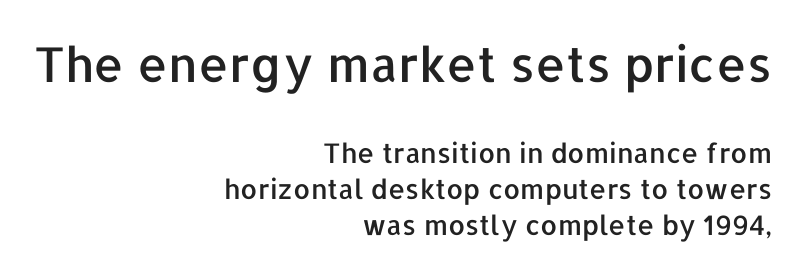
The image shows 48 px sans-serif type, upright; set right-aligned, normal line spacing (1.34x), normal letter spacing, not underlined; the first (top) block is 1.78x larger; low stroke contrast and a medium x-height.
